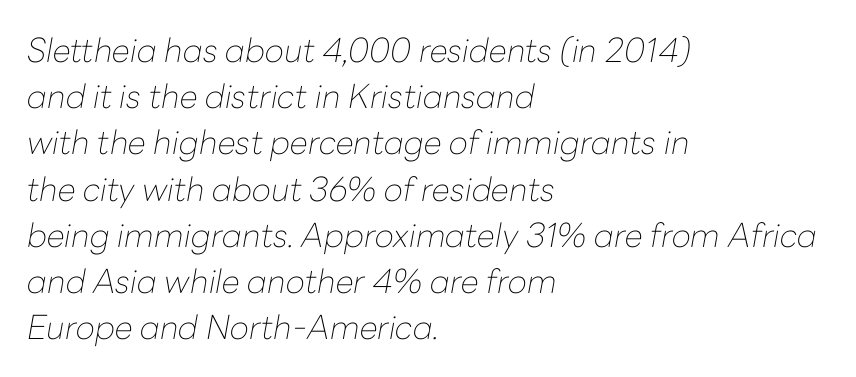
No extra tracking has been applied to these lines. Underline: absent. Layout note: lines flush left. Slant detected: the letters are inclined.
